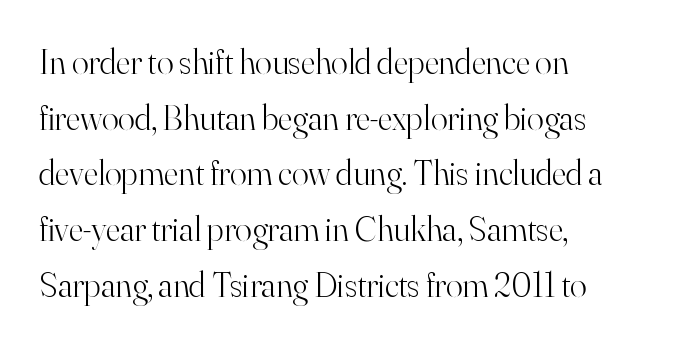
{"serif": "yes", "italic": "no", "bold": "no", "weight": "light", "width": "normal", "stroke_contrast": "high", "x_height": "small", "monospaced": "no", "underline": "no", "align": "left", "line_spacing": "normal", "line_spacing_ratio": 1.59, "letter_spacing": "normal", "letter_spacing_em": 0.0, "glyph_px": 35}
